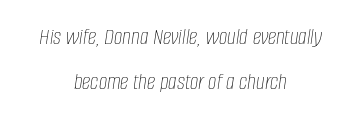
The image shows 24 px text type, italic (leaning right); set centered, line spacing 1.87x, normal letter spacing, not underlined.
